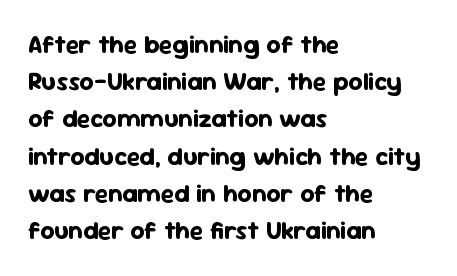
The image shows 25 px bold type, upright; set left-aligned, normal line spacing (1.49x), normal letter spacing, not underlined.
